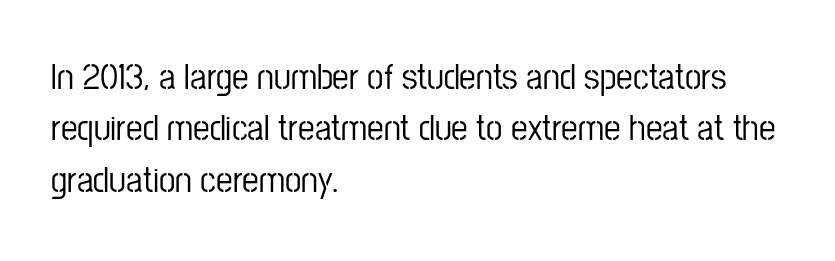
Q: Is the text italic (slanted)? A: No, it is upright.
Q: Is the typeface a serif or a sans-serif typeface? A: Sans-serif.
Q: Is the text underlined? A: No.
Q: How is the paragraph aligned? A: Left-aligned.
Q: Is the spacing between letters normal or unusually wide? A: Normal.
Q: Is the spacing between lines tight, normal or loose? A: Normal.
Q: Width (condensed, normal, or wide)? A: Condensed.
Q: Stroke contrast? A: Low.
Q: x-height? A: Medium.
Q: Monospaced? A: No.
